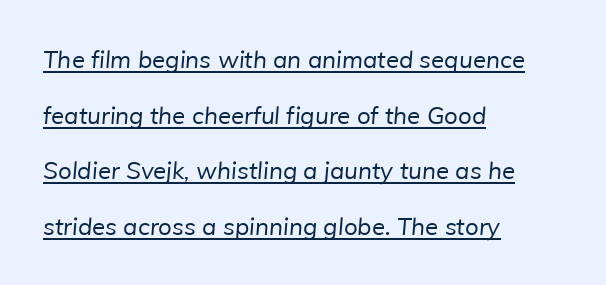
The image shows 24 px text type; set left-aligned, loose line spacing (2.32x), normal letter spacing, underlined.
